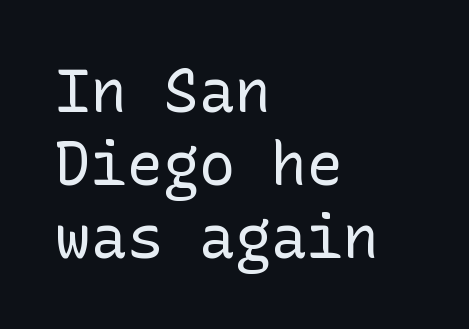
The zone under the glyphs is completely vacant. Does the copy run flush right? No — it runs flush left. Weight: in the light-to-regular range. The type family on display is of the sans-serif kind.
